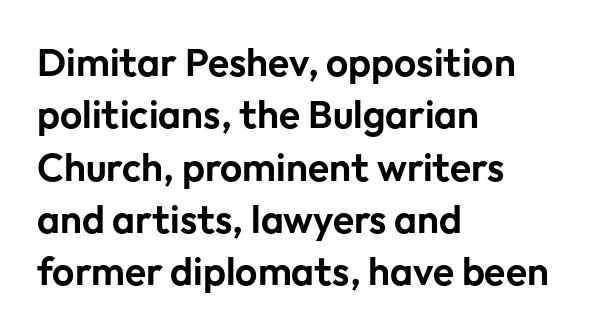
The image shows 39 px sans-serif type, upright; set left-aligned, normal line spacing (1.34x), normal letter spacing, not underlined; low stroke contrast and a medium x-height.
